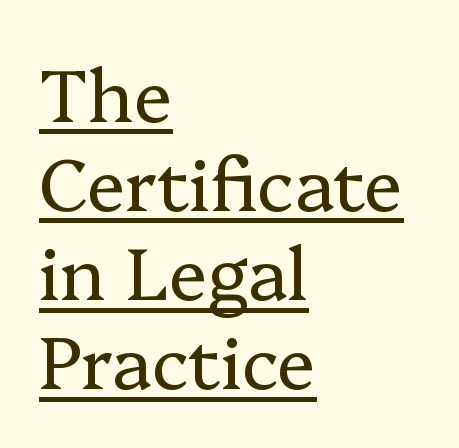
Q: Is the text bold? A: No.
Q: Is the text italic (slanted)? A: No, it is upright.
Q: Is the typeface a serif or a sans-serif typeface? A: Serif.
Q: Is the text underlined? A: Yes.
Q: How is the paragraph aligned? A: Left-aligned.
Q: Is the spacing between letters normal or unusually wide? A: Normal.
Q: Width (condensed, normal, or wide)? A: Normal.
Q: Stroke contrast? A: Low.
Q: x-height? A: Medium.
Q: Monospaced? A: No.
